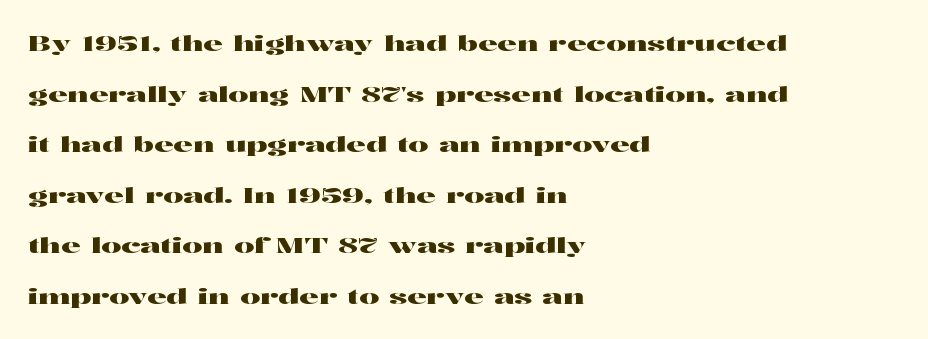
The image shows 22 px text type, upright; set left-aligned, loose line spacing (2.3x), normal letter spacing, not underlined.
